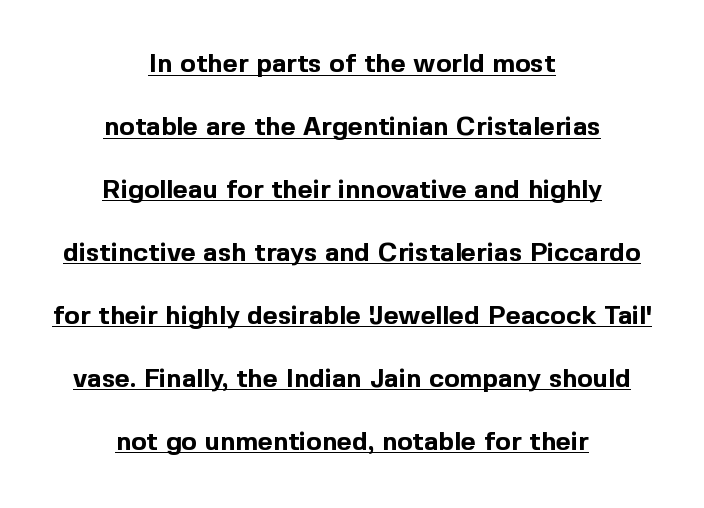
The lettering is marked with a stroke running underneath it. This is heavy type, rendered in bold. A typesetter would call this zero additional tracking. The paragraph shown floats in the horizontal middle.
